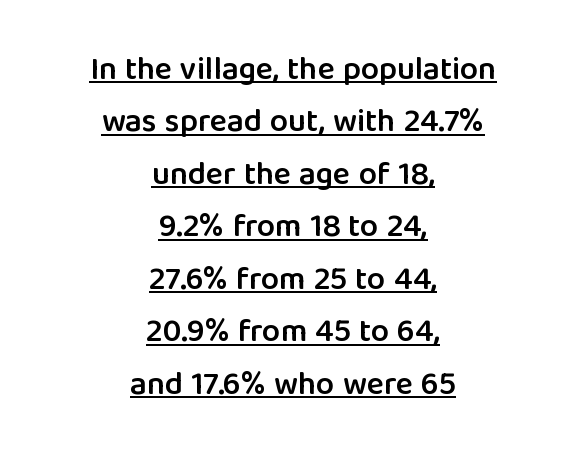
The image shows 32 px semibold sans-serif type, upright; set centered, normal line spacing (1.64x), normal letter spacing, underlined; low stroke contrast and a medium x-height.
